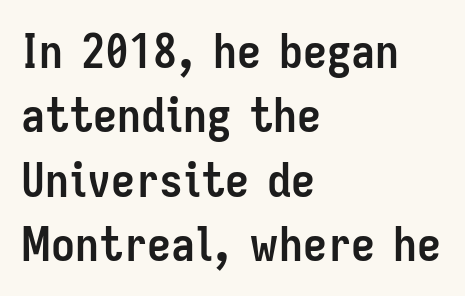
In terms of posture, this sample is upright. Line spacing here is normal. Visually the block forms a straight wall on the left and a jagged coastline on the right. Check the space under the baseline: it is left empty. Standard letterfit; no display-style spreading of the glyphs. The characters display no serif detailing; their extremities are plain.
